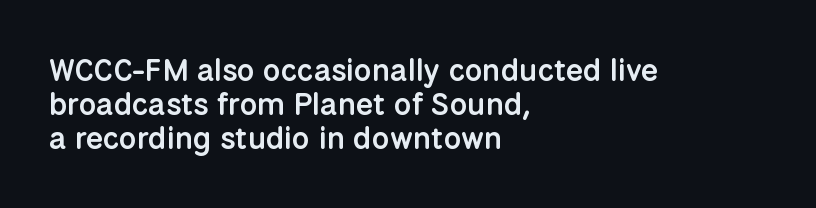
Line spacing here is tight. Typeset ragged right — the left edge is the straight one. The strokes are fattened partway — semibold, not bold. Glance below the letters and you will spot only blank space.
